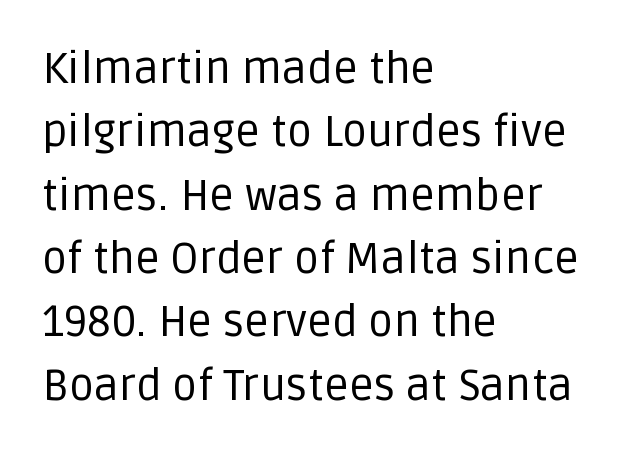
{"serif": "no", "italic": "no", "bold": "no", "weight": "regular", "width": "normal", "stroke_contrast": "low", "x_height": "large", "monospaced": "no", "underline": "no", "align": "left", "line_spacing": "normal", "line_spacing_ratio": 1.44, "letter_spacing": "normal", "letter_spacing_em": 0.0, "glyph_px": 44}
